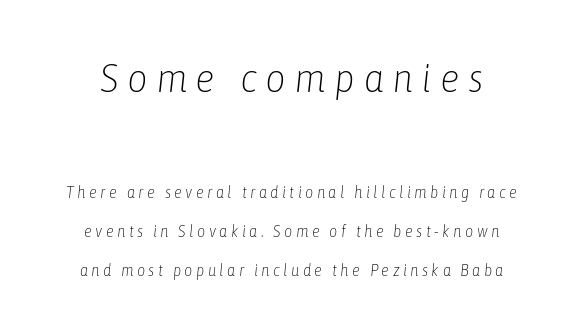
{"italic": "yes", "lean": "right", "slant_degrees": 6, "bold": "no", "weight": "light", "width": "condensed", "stroke_contrast": "low", "x_height": "medium", "monospaced": "no", "underline": "no", "line_spacing": "loose", "line_spacing_ratio": 2.43, "letter_spacing": "wide", "letter_spacing_em": 0.21, "larger_block": "first", "size_ratio": 2.5, "glyph_px": 40}
